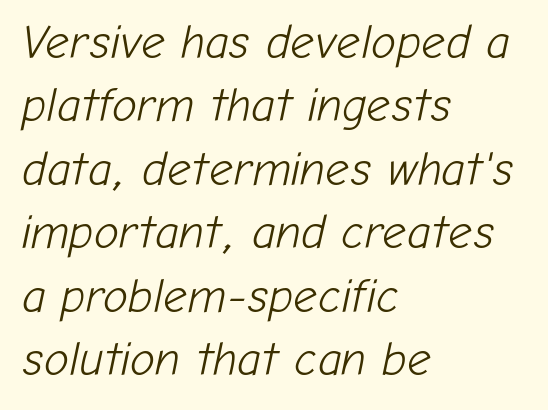
Does the leading feel generous? No, just average. Here the glyphs are tracked normally, forming tight word shapes. Notice how the stems are inclined rather than vertical — that's the hallmark of italics. Stem width sits at or under what a default text font uses.
